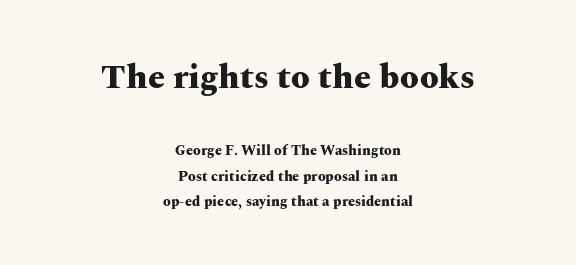
Q: Is the text bold? A: Yes.
Q: Is the text italic (slanted)? A: No, it is upright.
Q: Is the typeface a serif or a sans-serif typeface? A: Serif.
Q: Is the text underlined? A: No.
Q: How is the paragraph aligned? A: Centered.
Q: Is the spacing between letters normal or unusually wide? A: Normal.
Q: Which block of text is set in a larger size, the first (top) or the second (bottom)? A: The first (top) one.
Q: Width (condensed, normal, or wide)? A: Wide.
Q: Stroke contrast? A: Medium.
Q: x-height? A: Medium.
Q: Monospaced? A: No.
